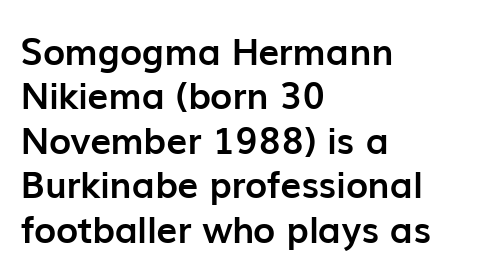
The glyphs in this specimen are sans serif. Plain, unruled lines of type. Varying glyph widths throughout — classic text-font behaviour. Does the lettering tilt? It doesn't — this is upright. These lines keep a tight, regular rhythm from letter to letter. Heavy, bold letterforms.
